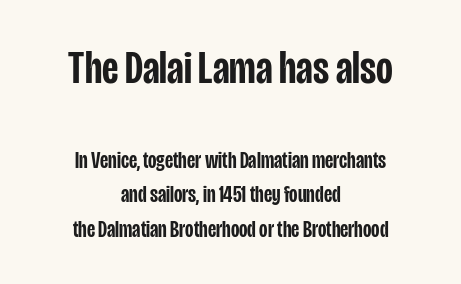
Q: Is the text bold? A: Semi-bold.
Q: Is the text italic (slanted)? A: No, it is upright.
Q: Is the typeface a serif or a sans-serif typeface? A: Sans-serif.
Q: Is the text underlined? A: No.
Q: How is the paragraph aligned? A: Centered.
Q: Is the spacing between letters normal or unusually wide? A: Normal.
Q: Is the spacing between lines tight, normal or loose? A: Normal.
Q: Which block of text is set in a larger size, the first (top) or the second (bottom)? A: The first (top) one.
Q: Width (condensed, normal, or wide)? A: Condensed.
Q: Stroke contrast? A: Low.
Q: x-height? A: Large.
Q: Monospaced? A: No.
